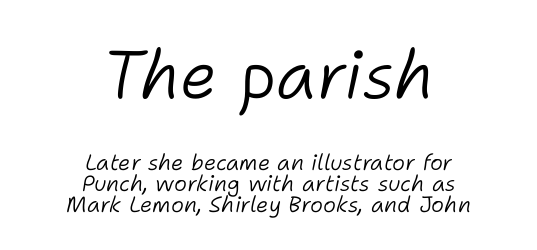
{"italic": "yes", "lean": "right", "slant_degrees": 11, "bold": "no", "weight": "light", "width": "normal", "stroke_contrast": "low", "x_height": "medium", "monospaced": "no", "underline": "no", "align": "center", "line_spacing": "tight", "line_spacing_ratio": 0.96, "letter_spacing": "normal", "letter_spacing_em": 0.0, "larger_block": "first", "size_ratio": 3.05, "glyph_px": 67}
